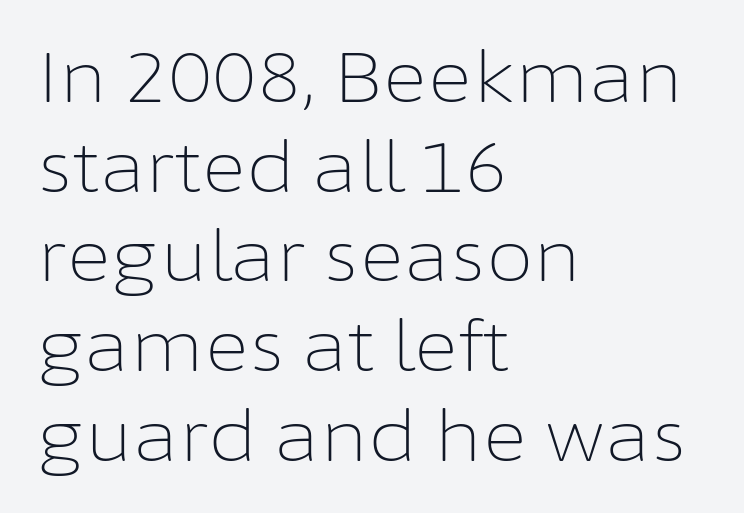
{"serif": "no", "italic": "no", "bold": "no", "weight": "light", "width": "normal", "stroke_contrast": "low", "x_height": "medium", "monospaced": "no", "underline": "no", "align": "left", "line_spacing": "normal", "line_spacing_ratio": 1.3, "letter_spacing": "normal", "letter_spacing_em": 0.0, "glyph_px": 69}
